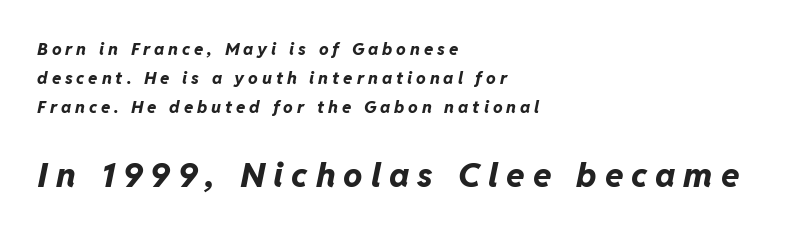
The image shows 34 px bold type, italic (leaning right); set left-aligned, line spacing 1.72x, unusually wide letter spacing (+0.23 em), not underlined; the second (bottom) block is 2.0x larger; low stroke contrast and a medium x-height.
